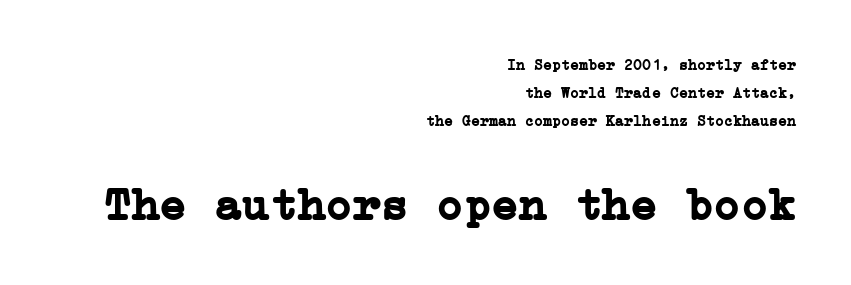
{"serif": "yes", "italic": "no", "bold": "yes", "weight": "semibold", "width": "normal", "stroke_contrast": "low", "x_height": "medium", "underline": "no", "align": "right", "line_spacing_ratio": 1.88, "letter_spacing": "normal", "letter_spacing_em": 0.0, "larger_block": "second", "size_ratio": 3.07, "glyph_px": 46}
